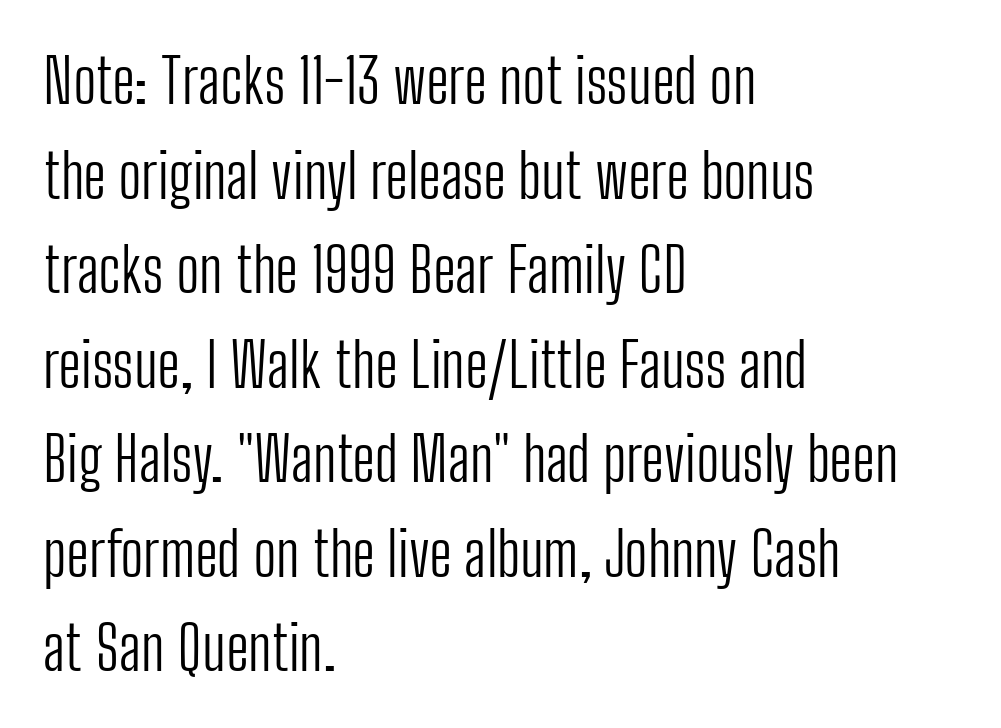
The image shows 61 px light, condensed sans-serif type, upright; set left-aligned, normal line spacing (1.55x), normal letter spacing, not underlined; low stroke contrast and a medium x-height.
